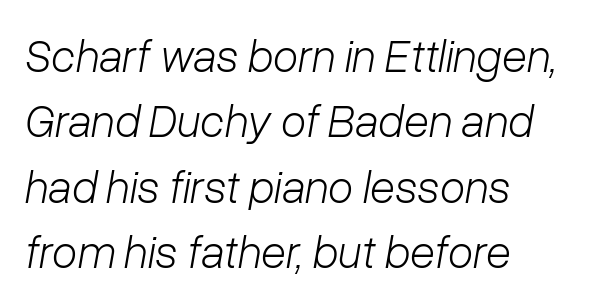
Q: Is the text bold? A: No.
Q: Is the text italic (slanted)? A: Yes, it leans right by about 10 degrees.
Q: Is the text underlined? A: No.
Q: How is the paragraph aligned? A: Left-aligned.
Q: Is the spacing between letters normal or unusually wide? A: Normal.
Q: Is the spacing between lines tight, normal or loose? A: Normal.
Q: Width (condensed, normal, or wide)? A: Normal.
Q: Stroke contrast? A: Low.
Q: x-height? A: Medium.
Q: Monospaced? A: No.
